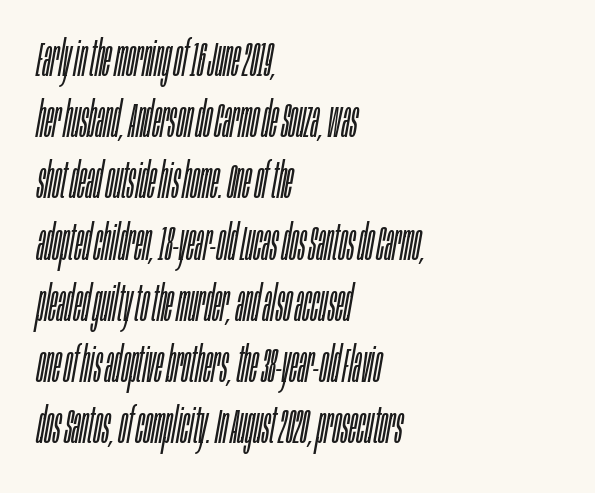
{"italic": "yes", "lean": "right", "slant_degrees": 10, "bold": "no", "weight": "light", "width": "condensed", "stroke_contrast": "low", "x_height": "large", "monospaced": "no", "underline": "no", "align": "left", "line_spacing": "normal", "line_spacing_ratio": 1.25, "letter_spacing": "normal", "letter_spacing_em": 0.0, "glyph_px": 49}
